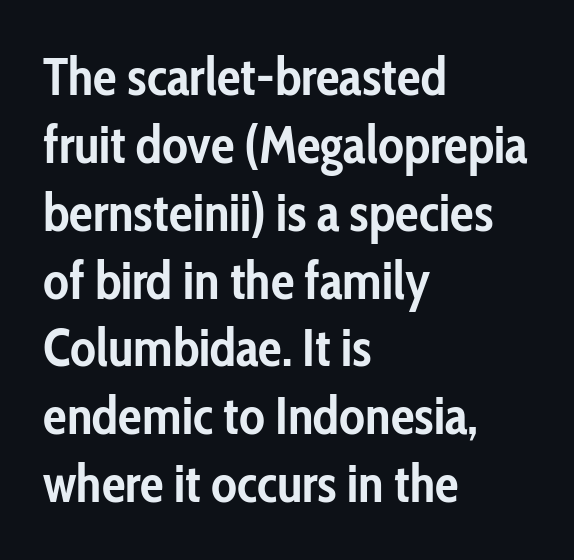
Underline: absent. These lines were composed using upright roman letters. Horizontal bands of white between lines are of average thickness. The face used here is proportionally spaced, like ordinary book or web type. The rendering shows plain stroke endings on the letterforms — a sans-serif design. A full-strength bold gives these letters their thick strokes.
